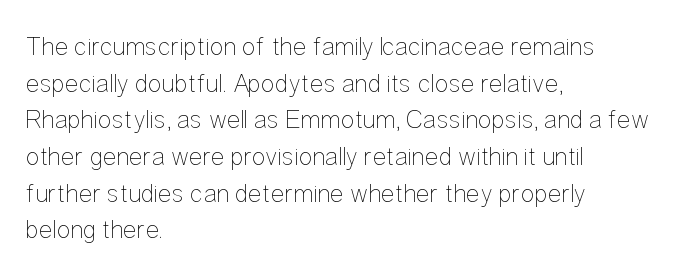
The image shows 26 px text type, upright; set left-aligned, normal line spacing (1.41x), normal letter spacing, not underlined.
